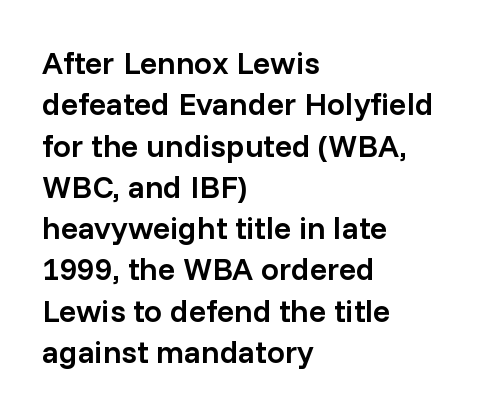
The image shows 32 px semibold sans-serif type, upright; set left-aligned, normal line spacing (1.29x), normal letter spacing, not underlined; low stroke contrast and a medium x-height.
